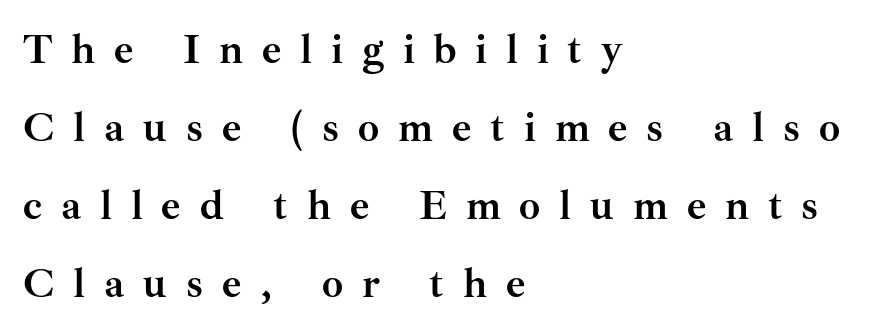
The image shows 42 px semibold serif type, upright; set left-aligned, line spacing 1.86x, unusually wide letter spacing (+0.45 em), not underlined; medium stroke contrast and a small x-height.
